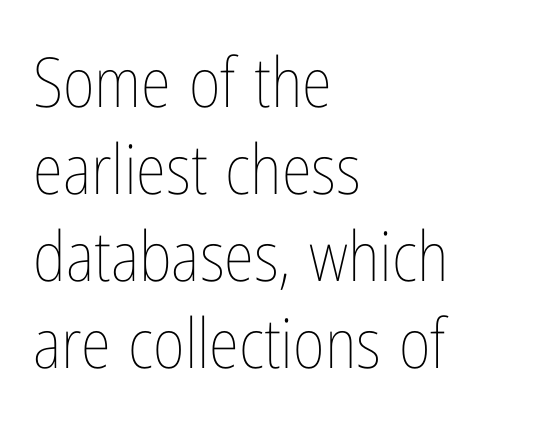
The image shows 69 px thin, condensed type, upright; set left-aligned, normal line spacing (1.26x), normal letter spacing, not underlined; low stroke contrast and a medium x-height.
